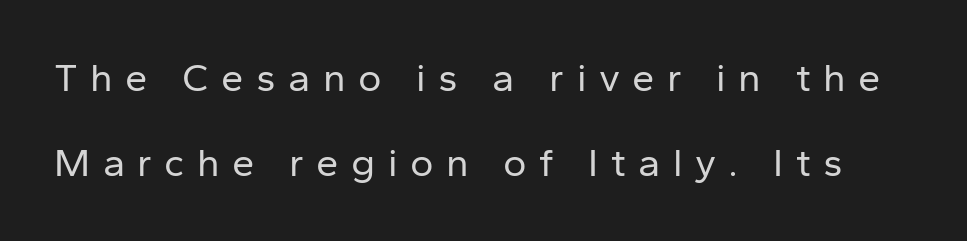
{"serif": "no", "italic": "no", "bold": "no", "weight": "regular", "width": "normal", "stroke_contrast": "low", "x_height": "medium", "monospaced": "no", "underline": "no", "line_spacing": "loose", "line_spacing_ratio": 2.12, "letter_spacing": "wide", "letter_spacing_em": 0.31, "glyph_px": 40}
